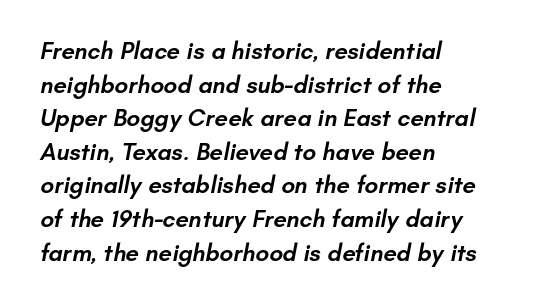
Q: Is the text bold? A: Semi-bold.
Q: Is the text underlined? A: No.
Q: How is the paragraph aligned? A: Left-aligned.
Q: Is the spacing between letters normal or unusually wide? A: Normal.
Q: Is the spacing between lines tight, normal or loose? A: Normal.
